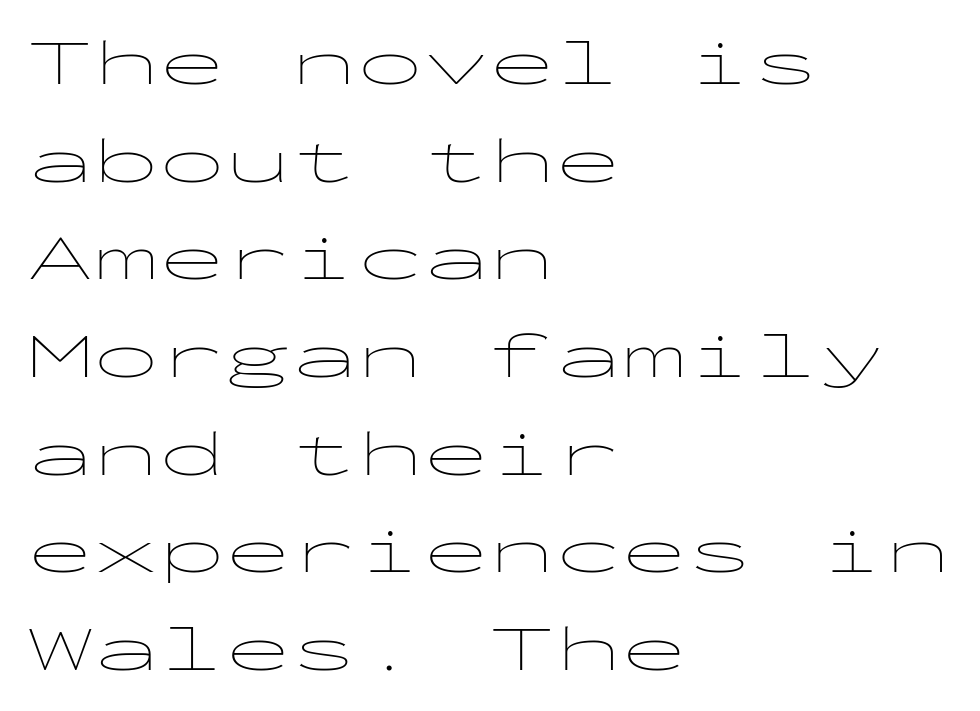
The letters sit at their default tracking, neither squeezed nor spread. Clear beneath every line of the passage. Here the designer chose a console-style face with uniform glyph widths. The passage shown is not bold in any degree. Upright lettering throughout.
